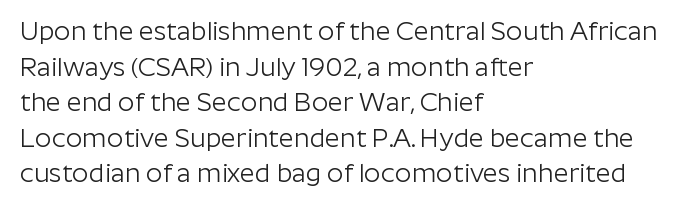
{"italic": "no", "bold": "no", "underline": "no", "align": "left", "line_spacing": "normal", "line_spacing_ratio": 1.37, "letter_spacing": "normal", "letter_spacing_em": 0.0, "glyph_px": 26}
